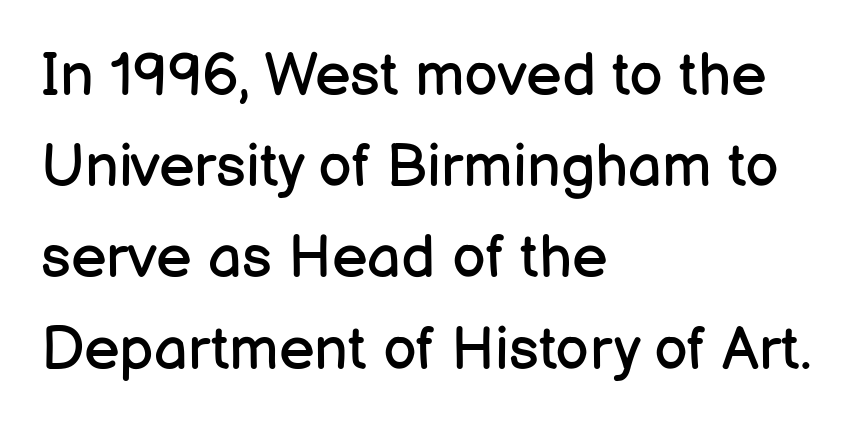
The image shows 60 px regular-weight sans-serif type, upright; set left-aligned, normal line spacing (1.52x), normal letter spacing, not underlined; low stroke contrast and a medium x-height.
